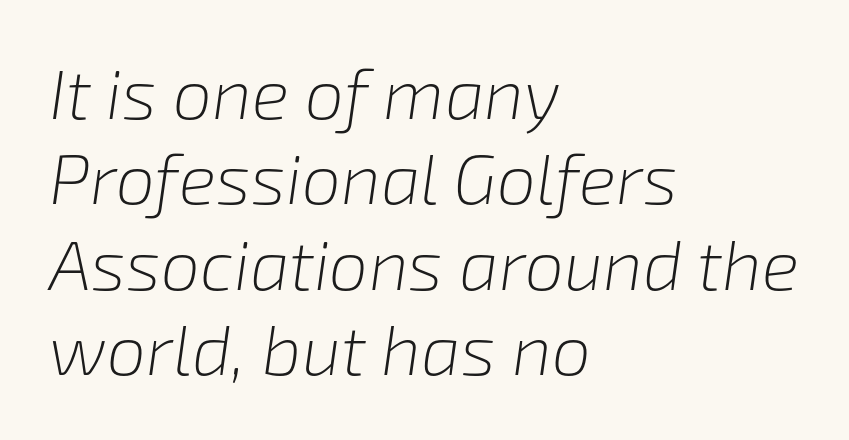
{"italic": "yes", "lean": "right", "slant_degrees": 8, "bold": "no", "weight": "light", "width": "normal", "stroke_contrast": "low", "x_height": "medium", "monospaced": "no", "underline": "no", "align": "left", "line_spacing_ratio": 1.22, "letter_spacing": "normal", "letter_spacing_em": 0.0, "glyph_px": 70}
